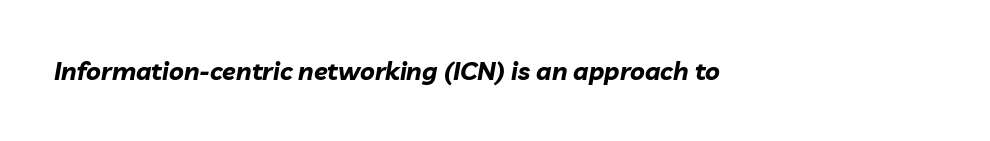
{"italic": "yes", "lean": "right", "slant_degrees": 10, "bold": "yes", "underline": "no", "letter_spacing": "normal", "letter_spacing_em": 0.0, "glyph_px": 25}
